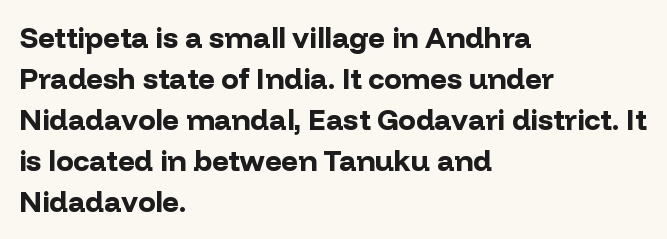
The image shows 29 px bold sans-serif type, upright; set left-aligned, normal line spacing (1.41x), normal letter spacing, not underlined; low stroke contrast and a medium x-height.
